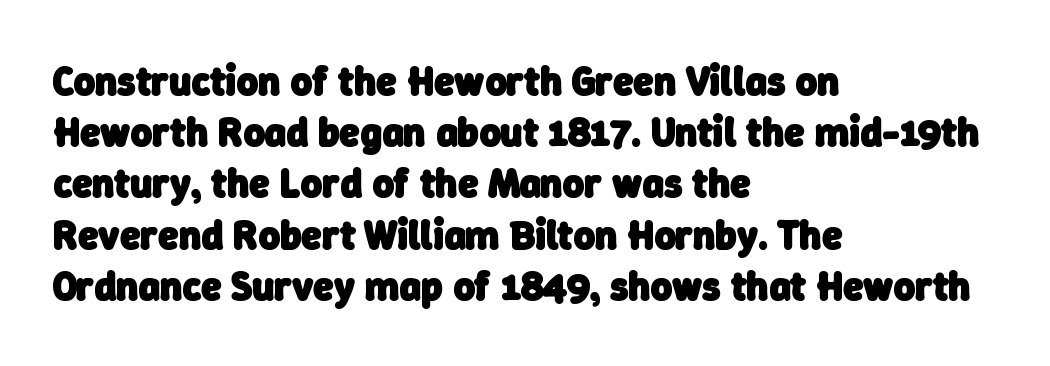
The image shows 41 px heavy sans-serif type; set left-aligned, normal line spacing (1.25x), normal letter spacing, not underlined; low stroke contrast and a medium x-height.
